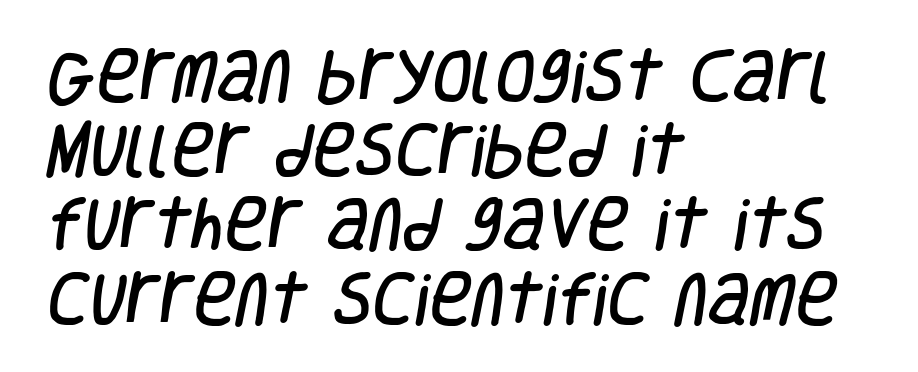
The face used here is a sans, in the tradition of grotesques and geometrics. The paragraph has a hard left edge and a soft right edge. Unmarked baselines from the first word to the last. Horizontal bands of white between lines are of average thickness. Nobody touched the tracking dial on this one.
